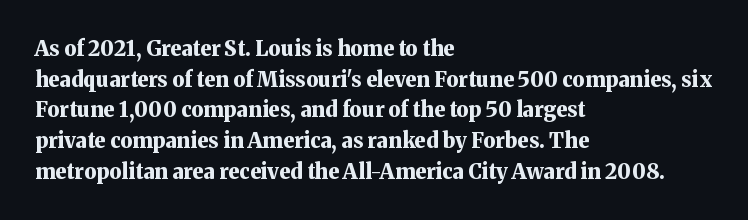
The image shows 21 px bold type, upright; set left-aligned, normal line spacing (1.46x), normal letter spacing, not underlined.
